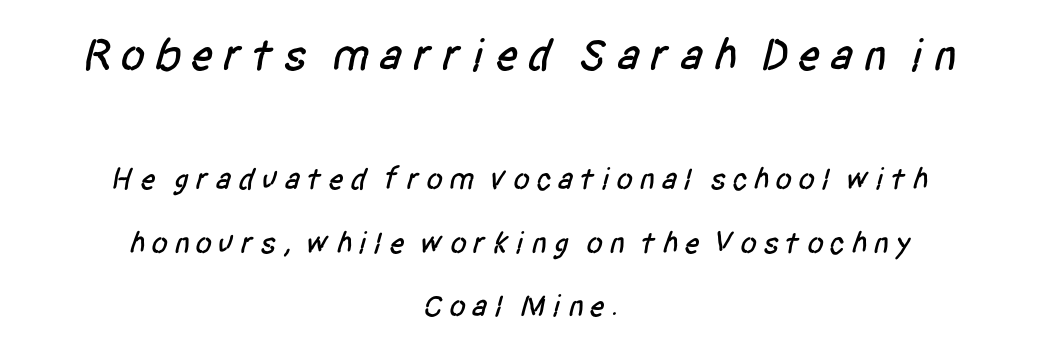
The image shows 46 px condensed sans-serif type; set centered, loose line spacing (2.05x), not underlined; the first (top) block is 1.48x larger; low stroke contrast and a large x-height.
